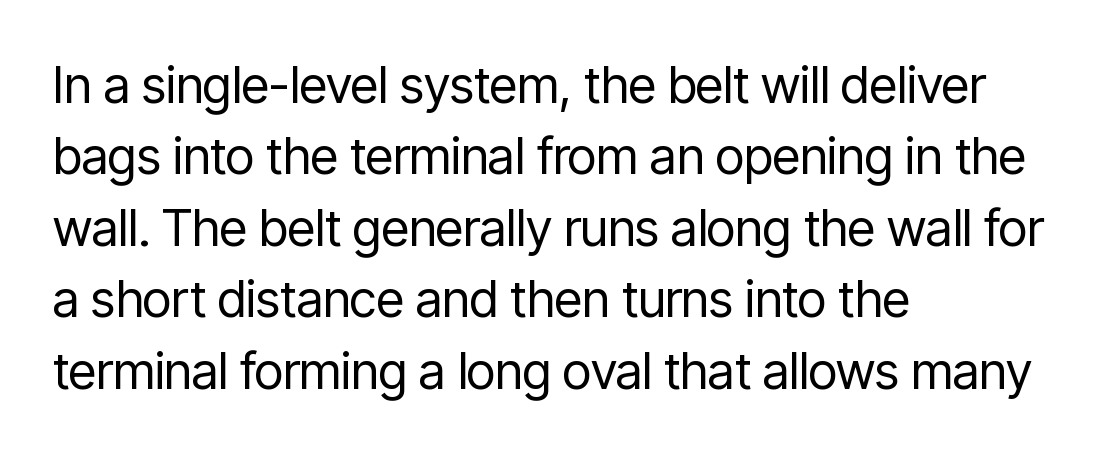
{"serif": "no", "italic": "no", "bold": "no", "weight": "regular", "width": "condensed", "stroke_contrast": "low", "x_height": "medium", "monospaced": "no", "underline": "no", "align": "left", "line_spacing": "normal", "line_spacing_ratio": 1.4, "letter_spacing": "normal", "letter_spacing_em": 0.0, "glyph_px": 51}
